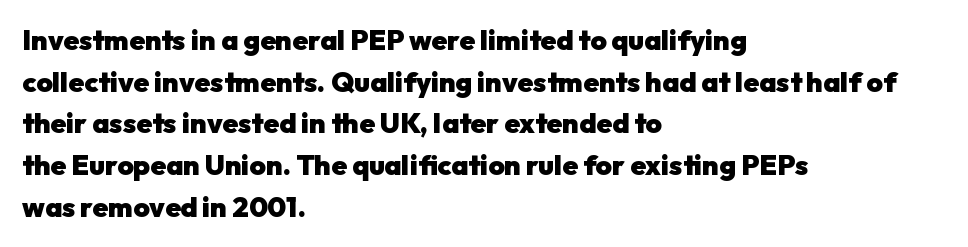
Layout note: lines flush left. Underline: absent. Does the lettering tilt? It doesn't — this is upright. The letters are bold, with thick, heavy strokes. Quick note: interline space is typical. The text was rendered using a sans face with plain stroke endings.
